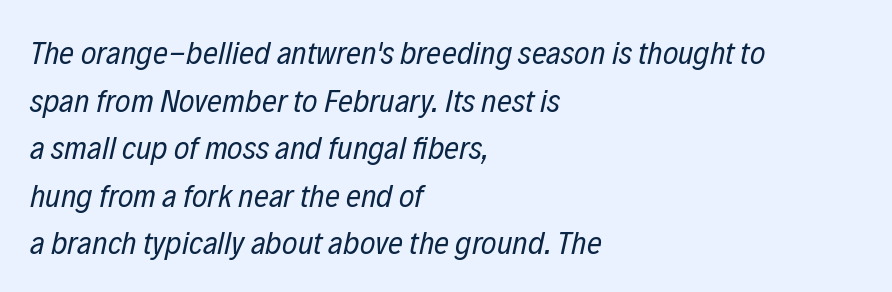
{"italic": "yes", "lean": "right", "slant_degrees": 12, "bold": "no", "weight": "regular", "width": "condensed", "stroke_contrast": "low", "x_height": "medium", "monospaced": "no", "underline": "no", "align": "left", "line_spacing": "normal", "line_spacing_ratio": 1.44, "letter_spacing": "normal", "letter_spacing_em": 0.0, "glyph_px": 33}
